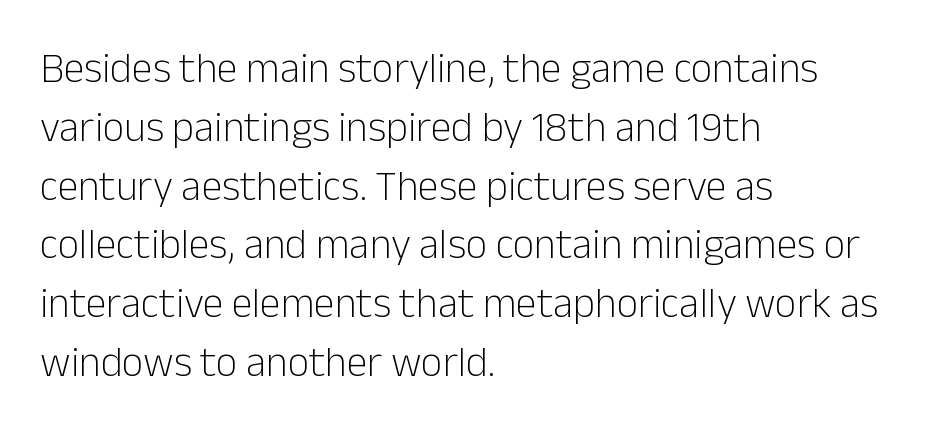
{"serif": "no", "italic": "no", "bold": "no", "weight": "light", "width": "normal", "stroke_contrast": "low", "x_height": "medium", "monospaced": "no", "underline": "no", "align": "left", "line_spacing": "normal", "line_spacing_ratio": 1.4, "letter_spacing": "normal", "letter_spacing_em": 0.0, "glyph_px": 42}
